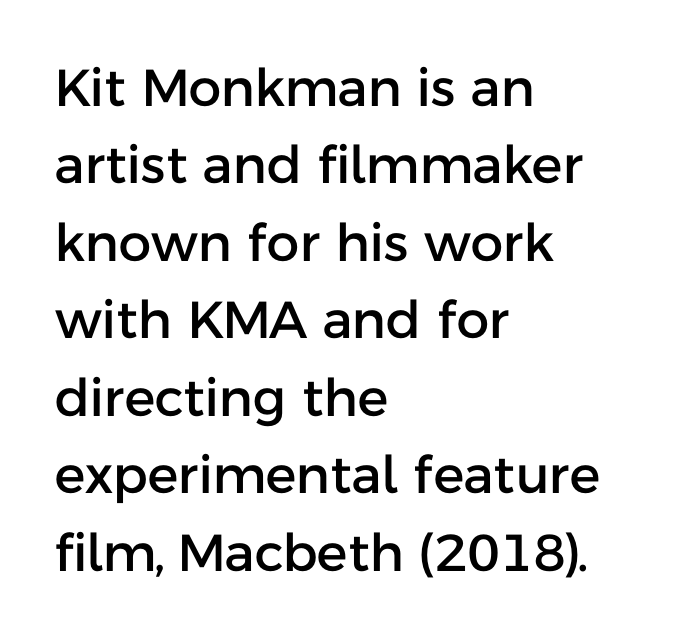
Short and long lines alike share a common starting point at left. Descender tails drop into unmarked territory. These lines sit exactly where default settings would place them. This rendering employs a face without finishing strokes, i.e., a sans-serif. No extra tracking has been applied to these lines.
